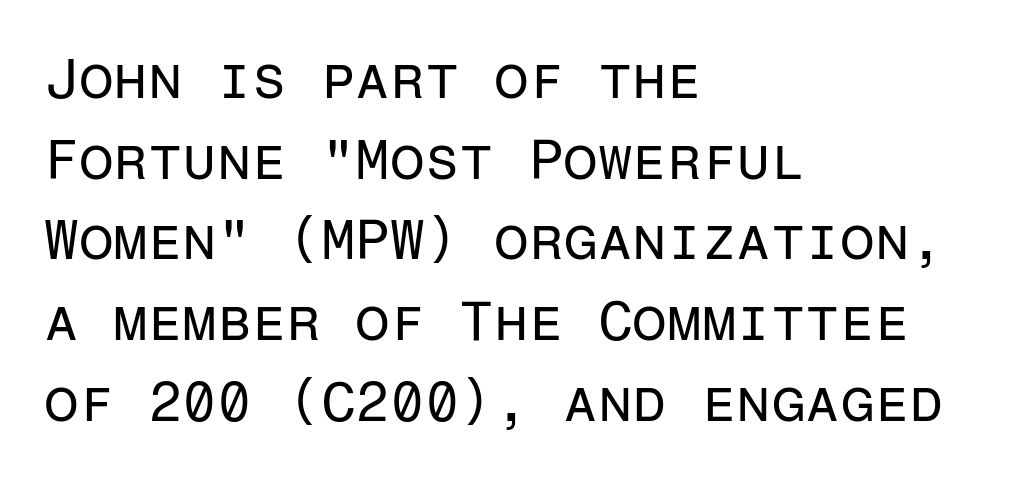
{"serif": "no", "italic": "no", "bold": "no", "weight": "regular", "width": "normal", "stroke_contrast": "low", "x_height": "medium", "monospaced": "yes", "underline": "no", "align": "left", "line_spacing": "normal", "line_spacing_ratio": 1.44, "letter_spacing": "normal", "letter_spacing_em": 0.0, "glyph_px": 56}
